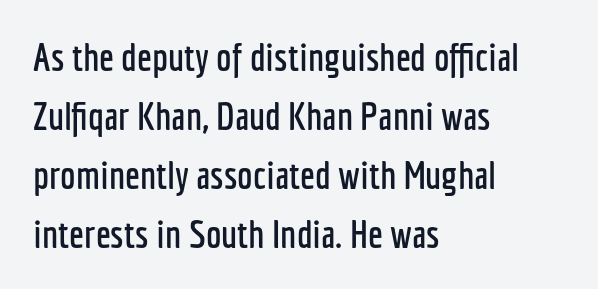
{"serif": "no", "italic": "no", "width": "condensed", "stroke_contrast": "low", "x_height": "medium", "monospaced": "no", "underline": "no", "align": "left", "line_spacing": "normal", "line_spacing_ratio": 1.51, "letter_spacing": "normal", "letter_spacing_em": 0.0, "glyph_px": 39}
